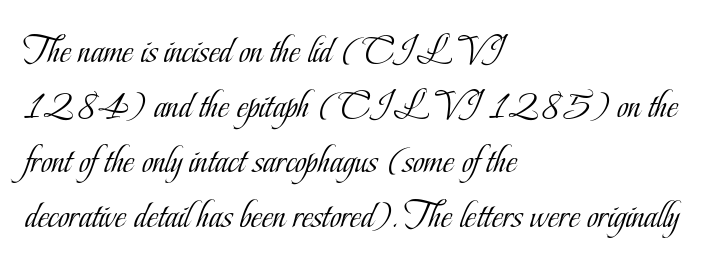
The image shows 39 px light, condensed serif type; set left-aligned, normal line spacing (1.41x), normal letter spacing, not underlined; low stroke contrast and a small x-height.
